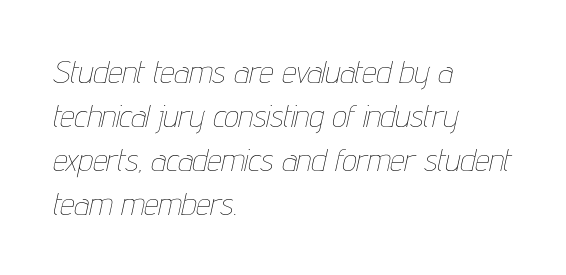
Is this a heavy cut? Hardly; it is regular or lighter. Varying glyph widths throughout — classic text-font behaviour. Quick note: italic. These lines are set flush left with a ragged right edge. Rows of type keep a routine distance in the vertical direction.
